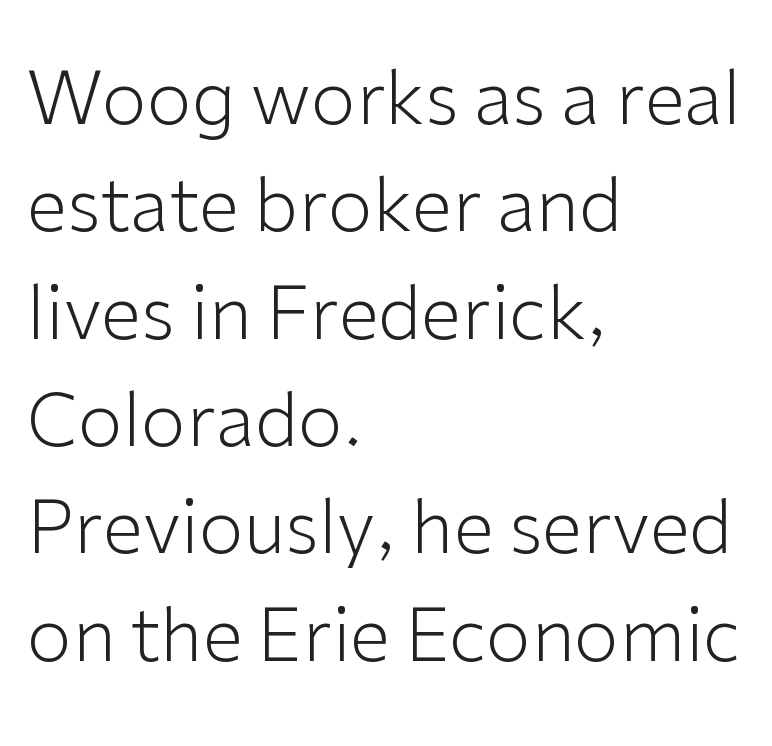
The image shows 73 px light sans-serif type, upright; set left-aligned, normal line spacing (1.47x), normal letter spacing, not underlined; low stroke contrast and a medium x-height.
